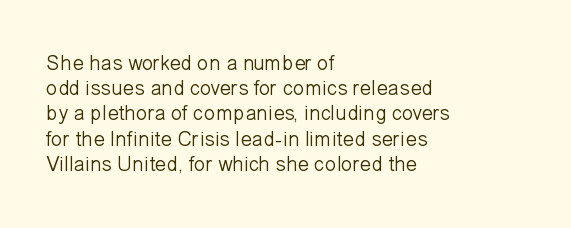
Q: Is the text bold? A: No.
Q: Is the text italic (slanted)? A: No, it is upright.
Q: Is the text underlined? A: No.
Q: How is the paragraph aligned? A: Left-aligned.
Q: Is the spacing between letters normal or unusually wide? A: Normal.
